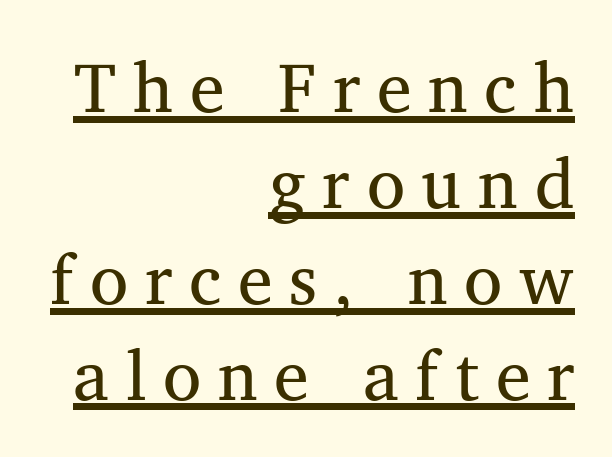
Q: Is the text bold? A: No.
Q: Is the text italic (slanted)? A: No, it is upright.
Q: Is the typeface a serif or a sans-serif typeface? A: Serif.
Q: Is the text underlined? A: Yes.
Q: How is the paragraph aligned? A: Right-aligned.
Q: Is the spacing between letters normal or unusually wide? A: Unusually wide.
Q: Is the spacing between lines tight, normal or loose? A: Normal.
Q: Width (condensed, normal, or wide)? A: Normal.
Q: Stroke contrast? A: Medium.
Q: x-height? A: Medium.
Q: Monospaced? A: No.
